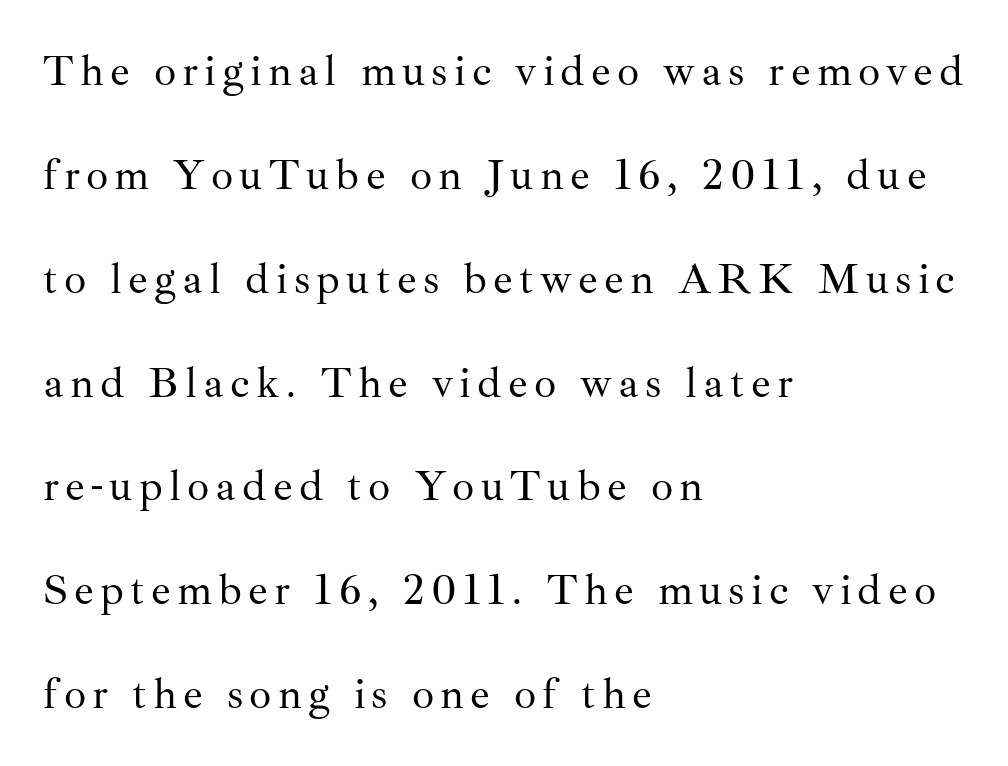
Q: Is the text bold? A: No.
Q: Is the text italic (slanted)? A: No, it is upright.
Q: Is the typeface a serif or a sans-serif typeface? A: Serif.
Q: Is the text underlined? A: No.
Q: How is the paragraph aligned? A: Left-aligned.
Q: Is the spacing between lines tight, normal or loose? A: Loose.
Q: Width (condensed, normal, or wide)? A: Normal.
Q: Stroke contrast? A: Medium.
Q: x-height? A: Small.
Q: Monospaced? A: No.
